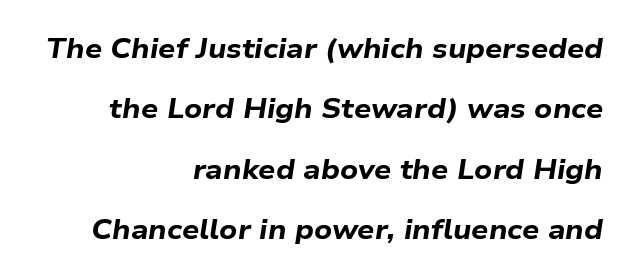
Q: Is the text bold? A: Yes.
Q: Is the text italic (slanted)? A: Yes, it leans right by about 9 degrees.
Q: Is the text underlined? A: No.
Q: How is the paragraph aligned? A: Right-aligned.
Q: Is the spacing between letters normal or unusually wide? A: Normal.
Q: Is the spacing between lines tight, normal or loose? A: Loose.
